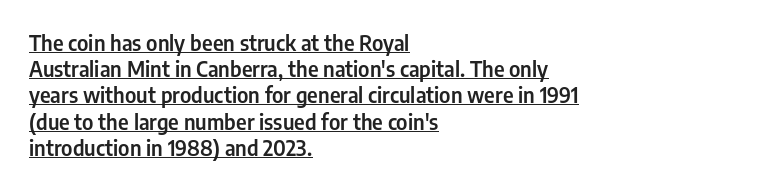
{"italic": "no", "underline": "yes", "align": "left", "line_spacing": "normal", "line_spacing_ratio": 1.25, "letter_spacing": "normal", "letter_spacing_em": 0.0, "glyph_px": 21}
